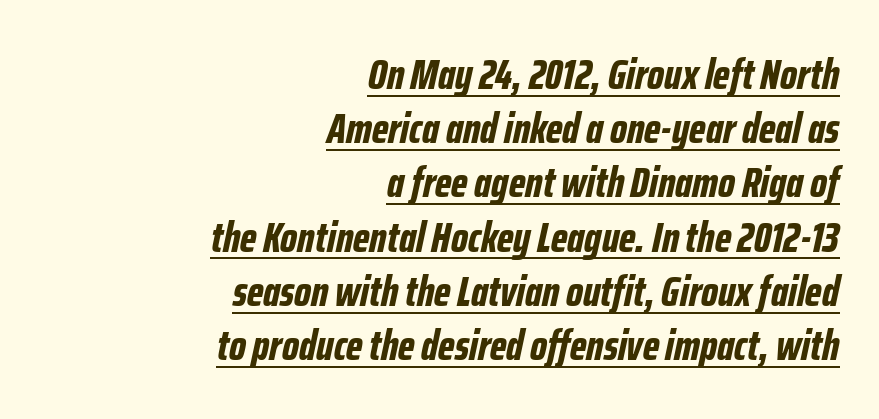
{"italic": "yes", "lean": "right", "slant_degrees": 12, "bold": "yes", "weight": "bold", "width": "condensed", "stroke_contrast": "low", "x_height": "medium", "monospaced": "no", "underline": "yes", "align": "right", "line_spacing": "normal", "line_spacing_ratio": 1.26, "letter_spacing": "normal", "letter_spacing_em": 0.0, "glyph_px": 43}
